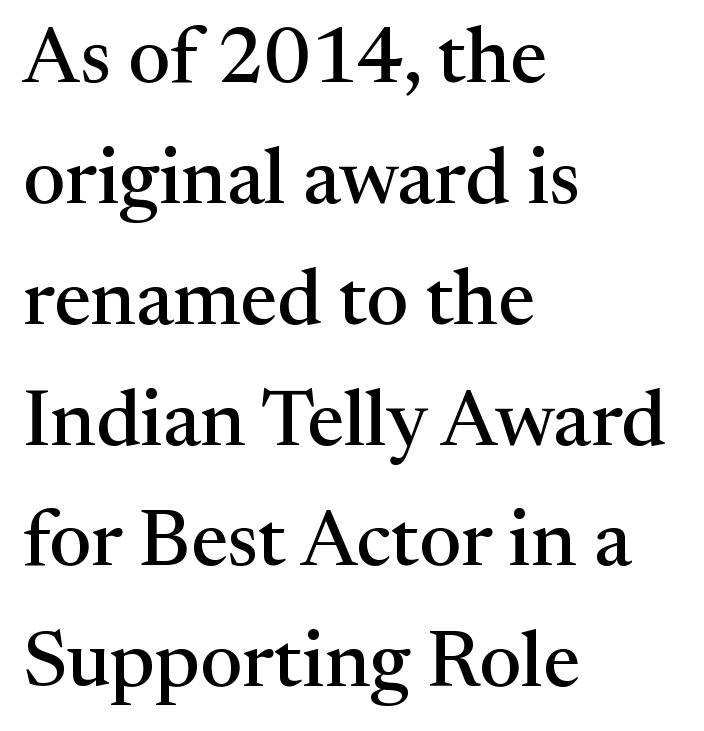
Q: Is the text italic (slanted)? A: No, it is upright.
Q: Is the typeface a serif or a sans-serif typeface? A: Serif.
Q: Is the text underlined? A: No.
Q: How is the paragraph aligned? A: Left-aligned.
Q: Is the spacing between letters normal or unusually wide? A: Normal.
Q: Is the spacing between lines tight, normal or loose? A: Normal.
Q: Width (condensed, normal, or wide)? A: Normal.
Q: Stroke contrast? A: Medium.
Q: x-height? A: Medium.
Q: Monospaced? A: No.
